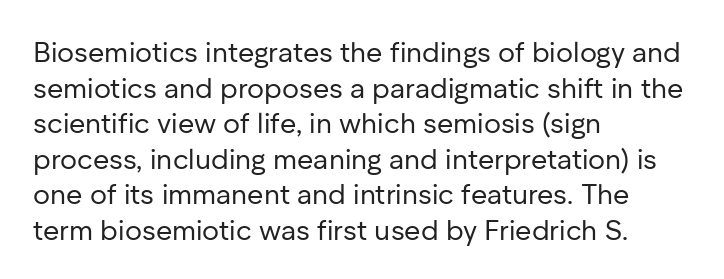
Q: Is the text bold? A: No.
Q: Is the text italic (slanted)? A: No, it is upright.
Q: Is the typeface a serif or a sans-serif typeface? A: Sans-serif.
Q: Is the text underlined? A: No.
Q: How is the paragraph aligned? A: Left-aligned.
Q: Is the spacing between letters normal or unusually wide? A: Normal.
Q: Is the spacing between lines tight, normal or loose? A: Normal.
Q: Width (condensed, normal, or wide)? A: Normal.
Q: Stroke contrast? A: Low.
Q: x-height? A: Medium.
Q: Monospaced? A: No.
